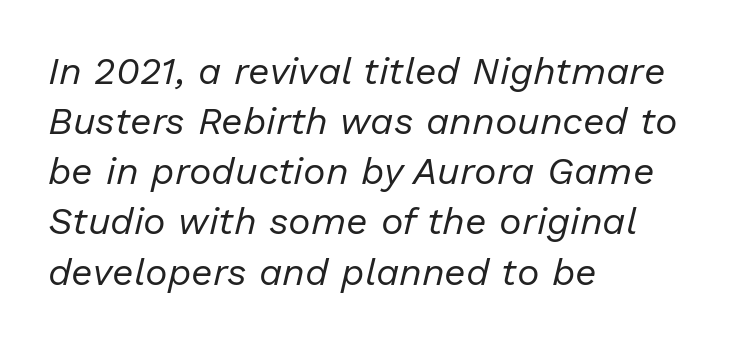
Descenders are the only things crossing below the line. The paragraph has a hard left edge and a soft right edge. Between one letter and the next there's only the usual sliver of space. The weight tops out at a normal text grade.
